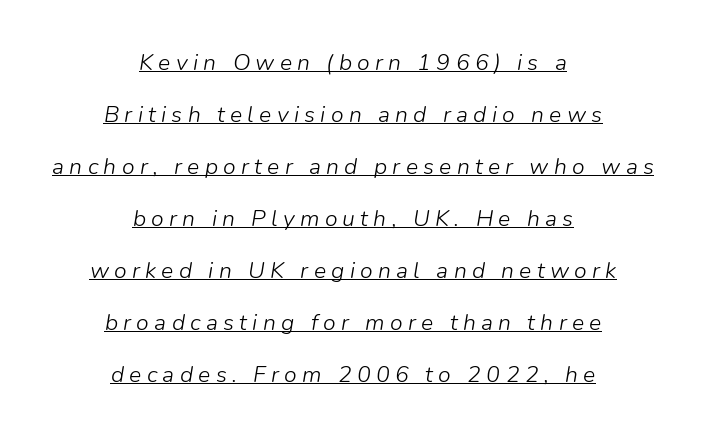
Q: Is the text bold? A: No.
Q: Is the text italic (slanted)? A: Yes, it leans right by about 9 degrees.
Q: Is the text underlined? A: Yes.
Q: How is the paragraph aligned? A: Centered.
Q: Is the spacing between letters normal or unusually wide? A: Unusually wide.
Q: Is the spacing between lines tight, normal or loose? A: Loose.
